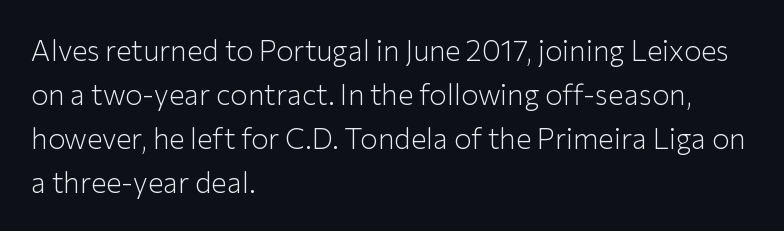
{"serif": "no", "italic": "no", "bold": "no", "weight": "light", "width": "normal", "stroke_contrast": "low", "x_height": "medium", "monospaced": "no", "underline": "no", "align": "left", "line_spacing": "normal", "line_spacing_ratio": 1.52, "letter_spacing": "normal", "letter_spacing_em": 0.0, "glyph_px": 29}
